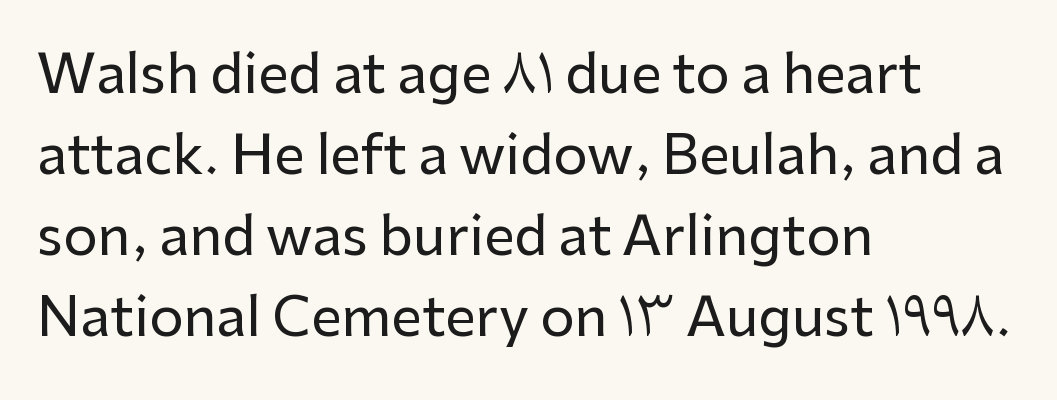
{"serif": "no", "italic": "no", "width": "normal", "stroke_contrast": "low", "x_height": "medium", "monospaced": "no", "underline": "no", "align": "left", "line_spacing": "normal", "line_spacing_ratio": 1.5, "letter_spacing": "normal", "letter_spacing_em": 0.0, "glyph_px": 54}
